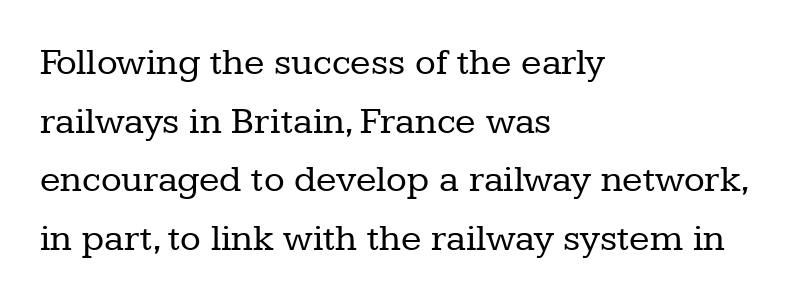
These lines sit exactly where default settings would place them. This is serif lettering, the kind often seen in printed books. These lines keep a tight, regular rhythm from letter to letter. A roman cut, with each character standing at attention. Spacing verdict: proportional, widths tailored to each character.
